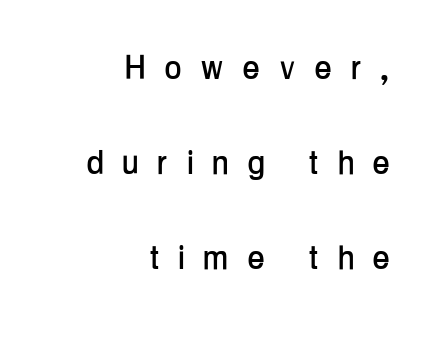
{"serif": "no", "italic": "no", "width": "condensed", "stroke_contrast": "low", "x_height": "medium", "monospaced": "no", "underline": "no", "align": "right", "line_spacing": "loose", "line_spacing_ratio": 2.38, "letter_spacing": "wide", "letter_spacing_em": 0.5, "glyph_px": 40}
